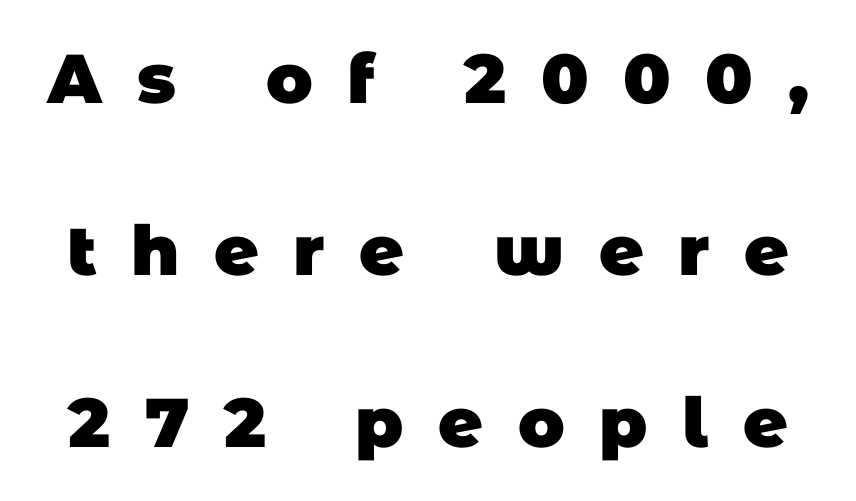
Q: Is the text bold? A: Yes.
Q: Is the typeface a serif or a sans-serif typeface? A: Sans-serif.
Q: Is the text underlined? A: No.
Q: Is the spacing between letters normal or unusually wide? A: Unusually wide.
Q: Is the spacing between lines tight, normal or loose? A: Loose.
Q: Width (condensed, normal, or wide)? A: Normal.
Q: Stroke contrast? A: Low.
Q: x-height? A: Large.
Q: Monospaced? A: No.
